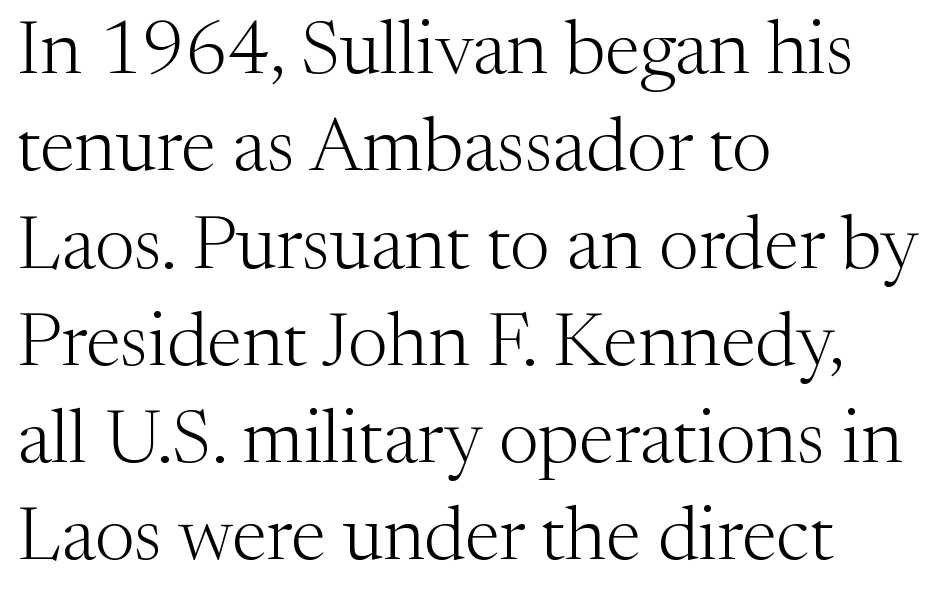
These lines keep a tight, regular rhythm from letter to letter. Quick note: interline space is typical. Nothing heavy about these letters — not bold at all. The baseline area is clear. When letters stand straight like this, we call the style roman or upright. The ragged edge is on the right, which tells us the setting is flush left.
